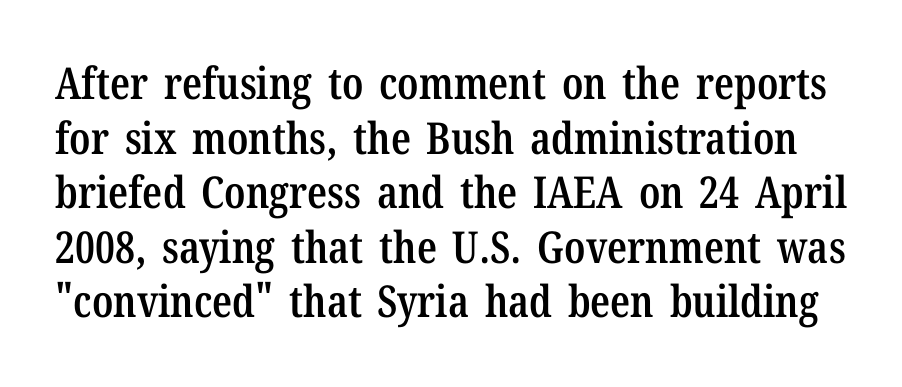
The characters look somewhat weighty, a semibold short of true bold. The baseline area is clear. Is this a fixed-width face? No — the glyphs have proportional, varying widths. Between one letter and the next there's only the usual sliver of space.
